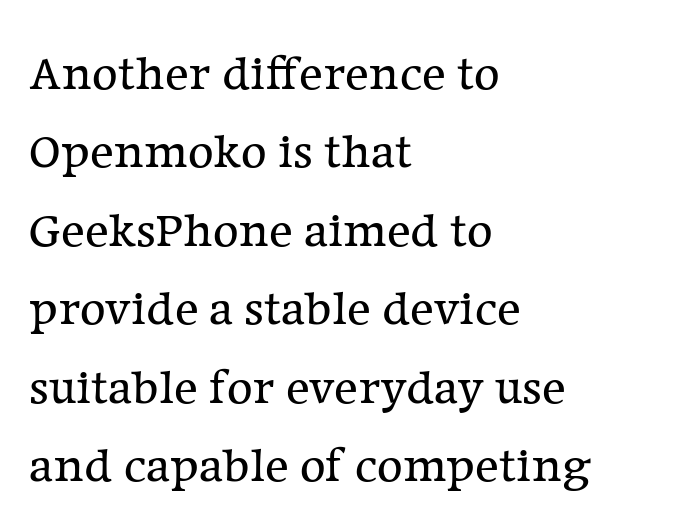
The face looks like a standard text weight, possibly lighter. The rendering keeps characters at their native spacing. Descenders are the only things crossing below the line. Horizontally, the lines are justified to the leading edge only.
